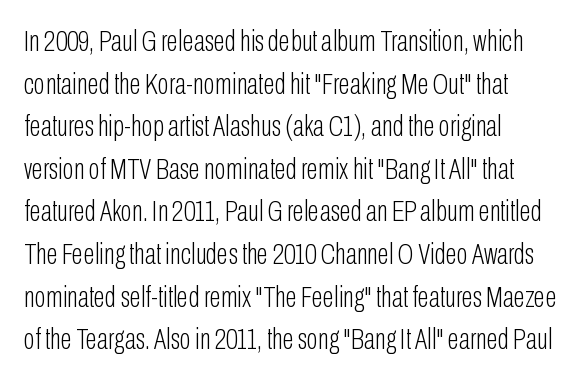
{"serif": "no", "italic": "no", "bold": "no", "weight": "light", "width": "condensed", "stroke_contrast": "low", "x_height": "medium", "monospaced": "no", "underline": "no", "align": "left", "line_spacing": "normal", "line_spacing_ratio": 1.42, "letter_spacing": "normal", "letter_spacing_em": 0.0, "glyph_px": 30}
